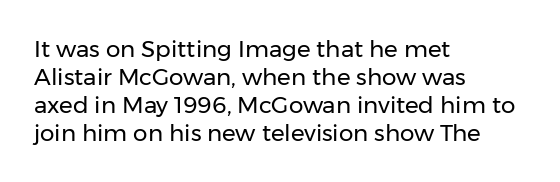
{"italic": "no", "bold": "no", "underline": "no", "align": "left", "line_spacing_ratio": 1.22, "letter_spacing": "normal", "letter_spacing_em": 0.0, "glyph_px": 23}
